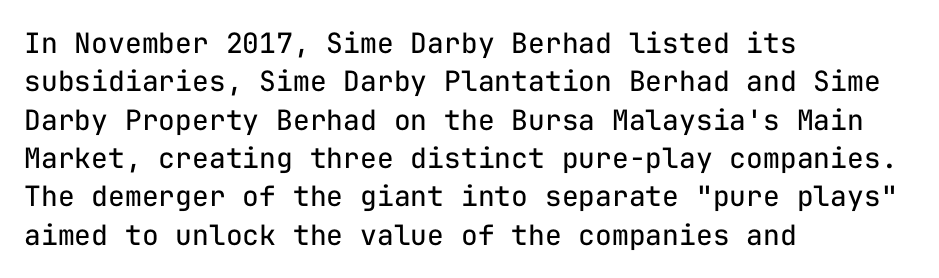
Does the copy run flush right? No — it runs flush left. The passage shown is not underscored anywhere. These lines sit exactly where default settings would place them. This is sans-serif lettering, the kind often seen on screens and signage. Posture: straight, roman, zero tilt.
